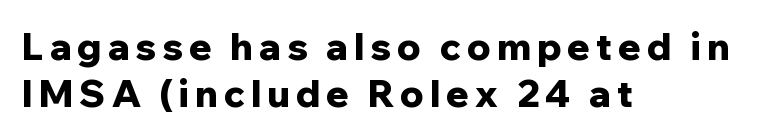
The image shows 37 px bold sans-serif type, upright; set left-aligned, normal line spacing (1.27x), not underlined; low stroke contrast and a medium x-height.
